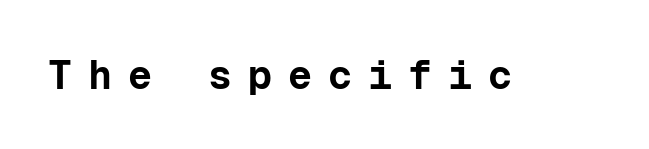
{"serif": "no", "italic": "no", "bold": "yes", "weight": "bold", "width": "normal", "stroke_contrast": "low", "x_height": "medium", "monospaced": "yes", "underline": "no", "letter_spacing": "wide", "letter_spacing_em": 0.4, "glyph_px": 40}
